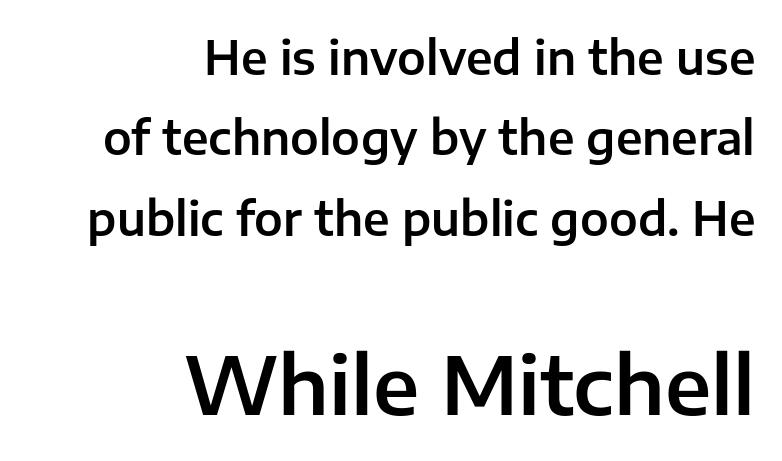
The rag falls on the left side of this text block. Character widths vary here, with narrow letters taking less room than wide ones. Serif or sans? Sans — the stroke terminals are bare. Each row of text sits above clean, open space. The lower block of text is set noticeably larger than the block above it. Tracking value appears to be zero — textbook default spacing.
